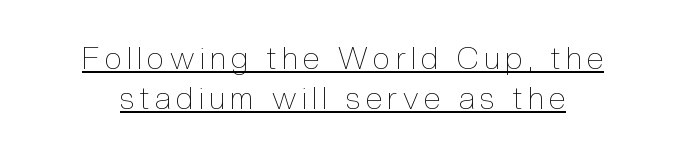
{"italic": "no", "bold": "no", "weight": "thin", "width": "condensed", "x_height": "medium", "monospaced": "no", "underline": "yes", "line_spacing": "normal", "line_spacing_ratio": 1.29, "glyph_px": 31}
